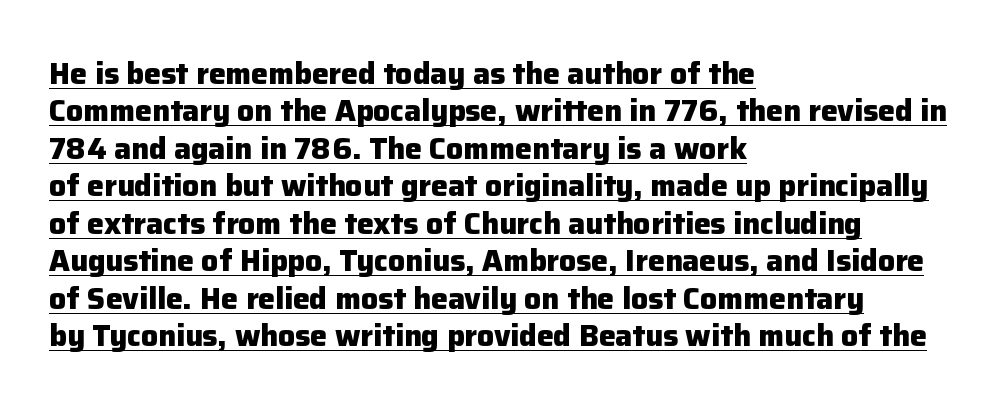
Q: Is the text bold? A: Yes.
Q: Is the text italic (slanted)? A: No, it is upright.
Q: Is the typeface a serif or a sans-serif typeface? A: Sans-serif.
Q: Is the text underlined? A: Yes.
Q: How is the paragraph aligned? A: Left-aligned.
Q: Is the spacing between letters normal or unusually wide? A: Normal.
Q: Is the spacing between lines tight, normal or loose? A: Normal.
Q: Width (condensed, normal, or wide)? A: Normal.
Q: Stroke contrast? A: Low.
Q: x-height? A: Medium.
Q: Monospaced? A: No.
